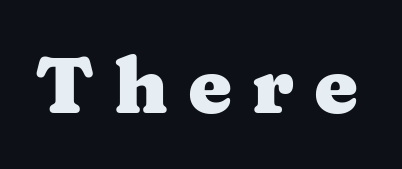
Observe the wide spacing: letters keep a clear distance from each other. The face used here is seriffed, in the tradition of book romans. Proportional: the letters do not fall into vertical columns. Unmarked baselines from the first word to the last.
